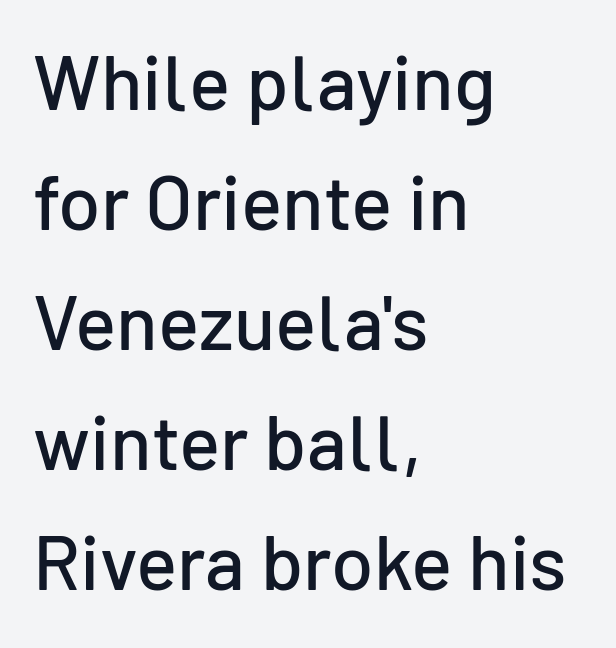
Q: Is the text italic (slanted)? A: No, it is upright.
Q: Is the typeface a serif or a sans-serif typeface? A: Sans-serif.
Q: Is the text underlined? A: No.
Q: How is the paragraph aligned? A: Left-aligned.
Q: Is the spacing between letters normal or unusually wide? A: Normal.
Q: Is the spacing between lines tight, normal or loose? A: Normal.
Q: Width (condensed, normal, or wide)? A: Normal.
Q: Stroke contrast? A: Low.
Q: x-height? A: Medium.
Q: Monospaced? A: No.
